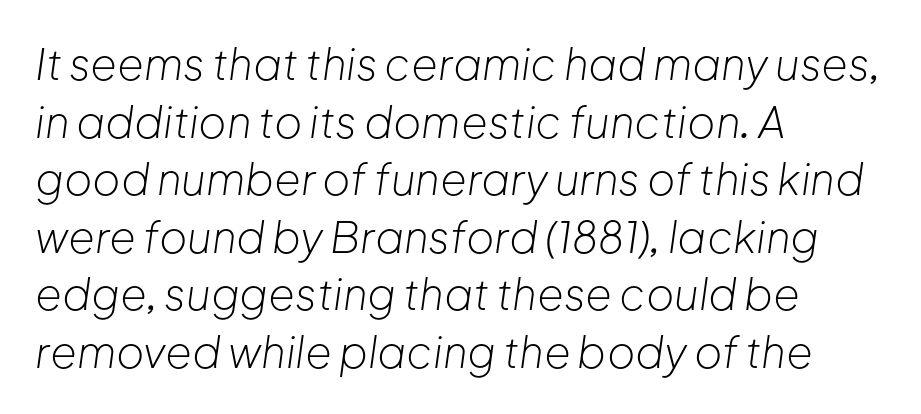
Q: Is the text bold? A: No.
Q: Is the text italic (slanted)? A: Yes, it leans right by about 8 degrees.
Q: Is the text underlined? A: No.
Q: How is the paragraph aligned? A: Left-aligned.
Q: Is the spacing between letters normal or unusually wide? A: Normal.
Q: Is the spacing between lines tight, normal or loose? A: Normal.
Q: Width (condensed, normal, or wide)? A: Normal.
Q: Stroke contrast? A: Low.
Q: x-height? A: Medium.
Q: Monospaced? A: No.
